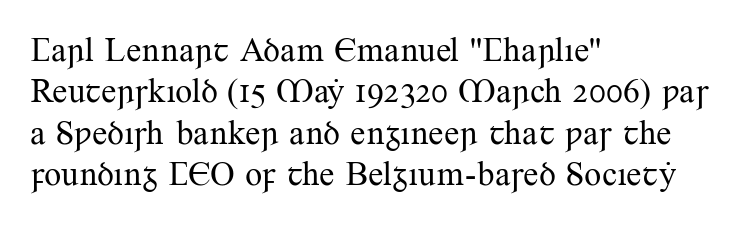
A clean baseline with only descenders dipping below it. Compared with typical body copy, the letter spacing here is the same. Character widths vary here, with narrow letters taking less room than wide ones. What kind of face is this? One with serifs. Horizontally, the lines are justified to the leading edge only. Ink coverage per letter is moderate at most.
